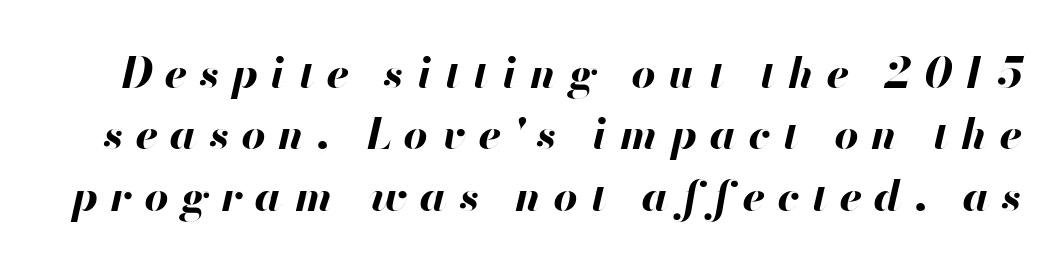
Type without underlining. Slanted lettering throughout. Substantial extra tracking has been applied to these lines. Vertically, the passage feels balanced, rows spaced as you'd expect. Bold? Absolutely — the strokes are thick and heavy.
